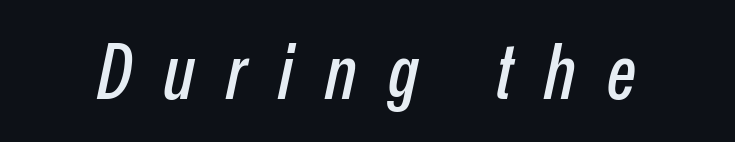
Q: Is the text italic (slanted)? A: Yes, it leans right by about 12 degrees.
Q: Is the text underlined? A: No.
Q: Is the spacing between letters normal or unusually wide? A: Unusually wide.
Q: Width (condensed, normal, or wide)? A: Condensed.
Q: Stroke contrast? A: Low.
Q: x-height? A: Medium.
Q: Monospaced? A: No.
